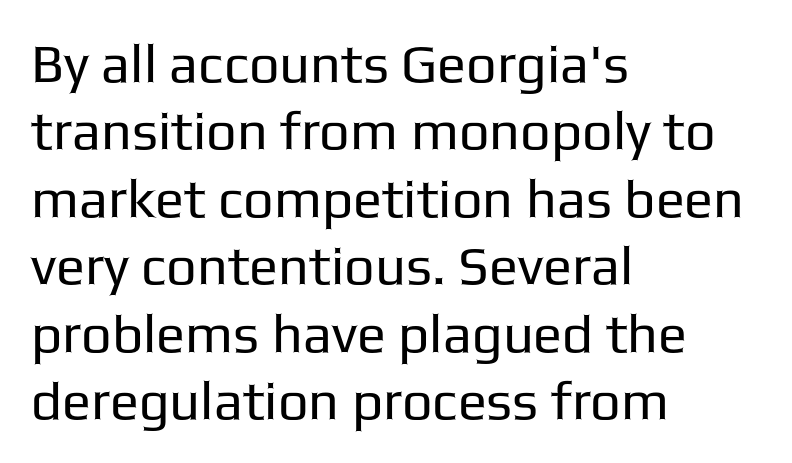
{"serif": "no", "italic": "no", "bold": "no", "weight": "regular", "width": "normal", "stroke_contrast": "low", "x_height": "medium", "monospaced": "no", "underline": "no", "align": "left", "line_spacing": "normal", "line_spacing_ratio": 1.25, "letter_spacing": "normal", "letter_spacing_em": 0.0, "glyph_px": 54}
